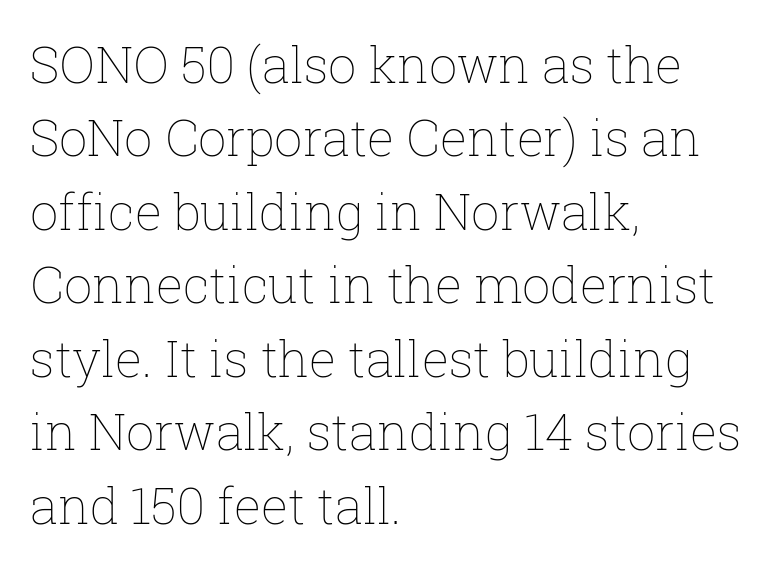
These lines keep a tight, regular rhythm from letter to letter. Is this a heavy cut? Hardly; it is regular or lighter. Varying glyph widths throughout — classic text-font behaviour. Interline gaps are of average width in this sample. Every character sits straight up, as roman type does.
